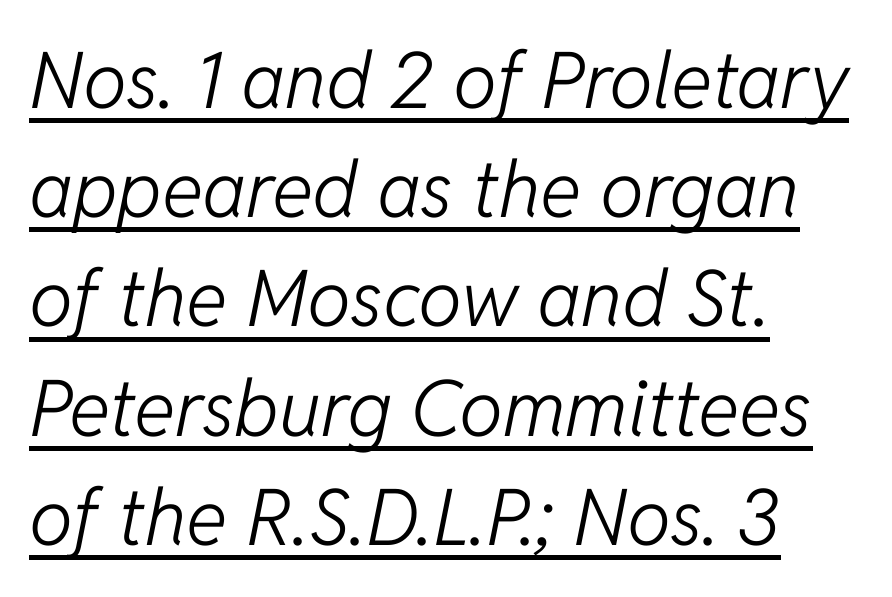
The image shows 78 px light type, italic (leaning right); set left-aligned, normal line spacing (1.4x), normal letter spacing, underlined; low stroke contrast and a medium x-height.
